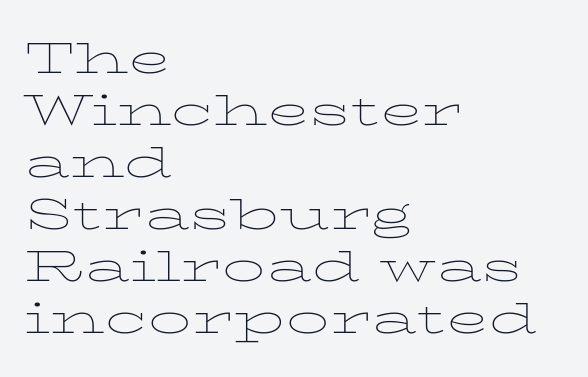
{"serif": "yes", "italic": "no", "bold": "no", "weight": "thin", "width": "wide", "stroke_contrast": "low", "x_height": "medium", "monospaced": "no", "underline": "no", "align": "left", "line_spacing_ratio": 1.21, "letter_spacing": "normal", "letter_spacing_em": 0.0, "glyph_px": 43}
